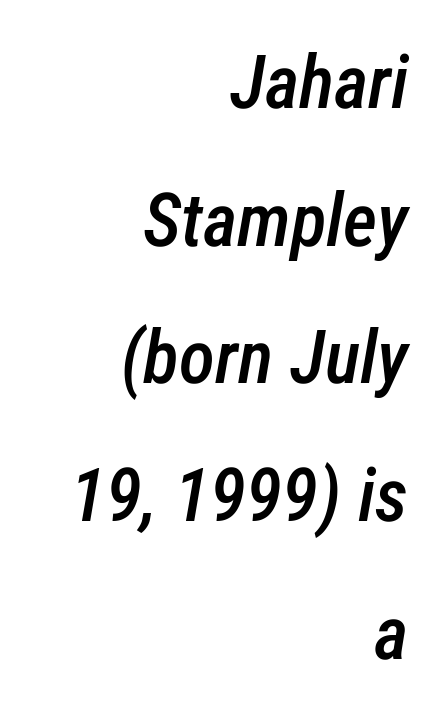
The image shows 74 px semibold, condensed type, italic (leaning right); set right-aligned, line spacing 1.86x, normal letter spacing, not underlined; low stroke contrast and a medium x-height.
